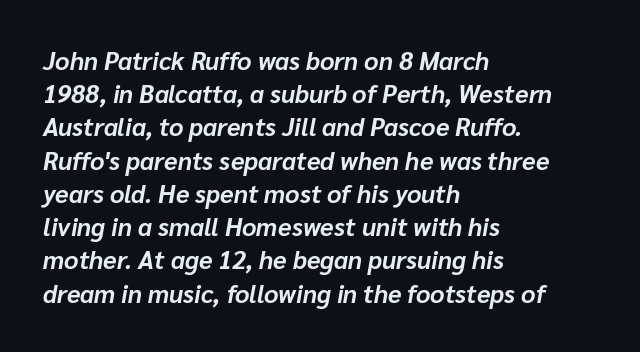
Where is the straight margin? On the left. If you measured baseline to baseline, you'd find a middling distance. The letterforms sit shoulder to shoulder at normal distance. These words are printed bold, with thick strokes throughout. Style check: oblique. The specimen omits any rule beneath the text block's lines.
